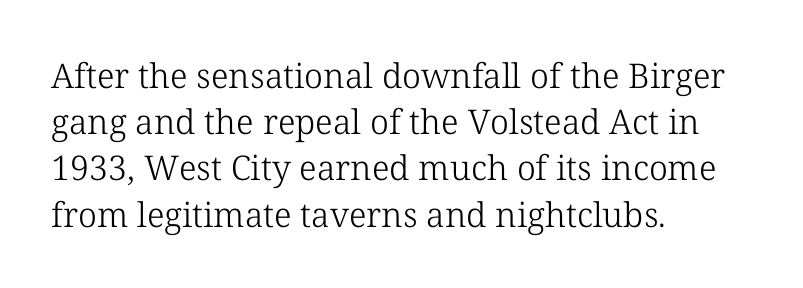
The image shows 34 px light serif type, upright; set left-aligned, normal line spacing (1.36x), normal letter spacing, not underlined; low stroke contrast and a medium x-height.
